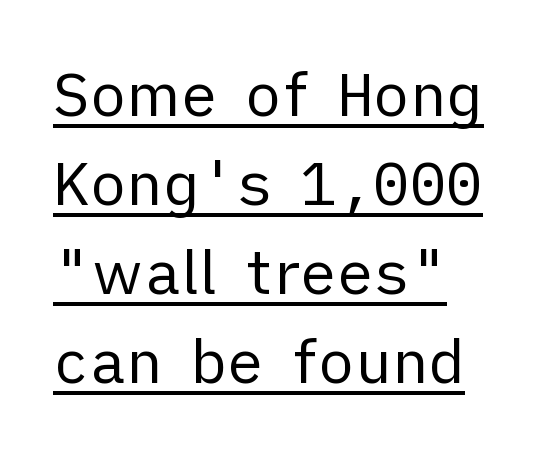
Compared with undecorated copy, this sample adds a rule below the words. Italic: no, the glyphs are upright roman. Summary of weight: not heavy and not bold. The designer went with a sans here, leaving each stem footless.
